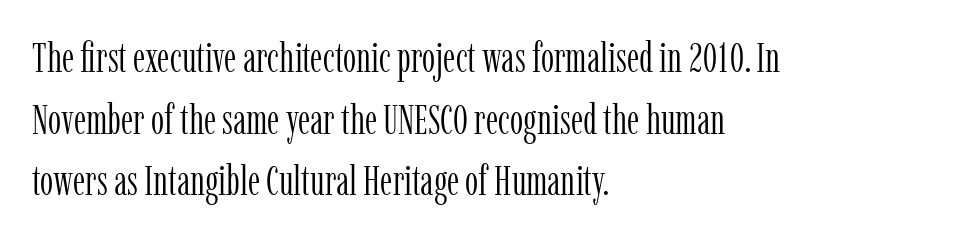
Q: Is the text bold? A: No.
Q: Is the text italic (slanted)? A: No, it is upright.
Q: Is the typeface a serif or a sans-serif typeface? A: Serif.
Q: Is the text underlined? A: No.
Q: How is the paragraph aligned? A: Left-aligned.
Q: Is the spacing between letters normal or unusually wide? A: Normal.
Q: Is the spacing between lines tight, normal or loose? A: Normal.
Q: Width (condensed, normal, or wide)? A: Condensed.
Q: Stroke contrast? A: Low.
Q: x-height? A: Medium.
Q: Monospaced? A: No.
